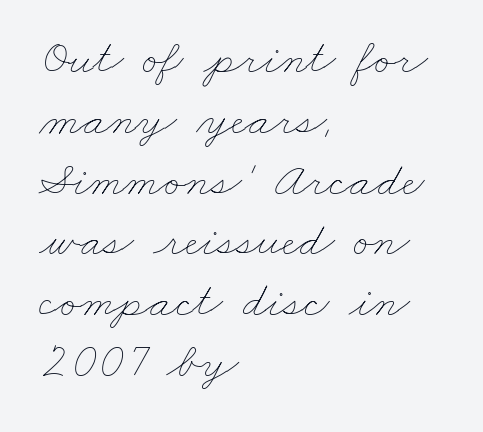
{"bold": "no", "weight": "thin", "width": "wide", "stroke_contrast": "low", "x_height": "small", "monospaced": "no", "underline": "no", "align": "left", "line_spacing_ratio": 1.24, "letter_spacing": "normal", "letter_spacing_em": 0.0, "glyph_px": 49}
